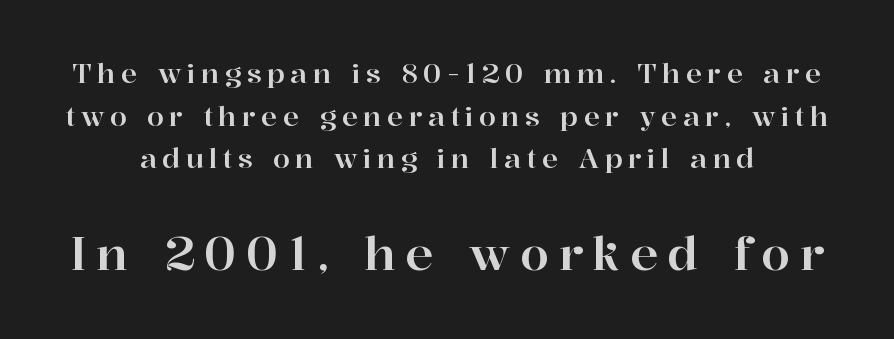
The image shows 47 px serif type, upright; set normal line spacing (1.58x), unusually wide letter spacing (+0.2 em), not underlined; the second (bottom) block is 1.74x larger; high stroke contrast and a medium x-height.
